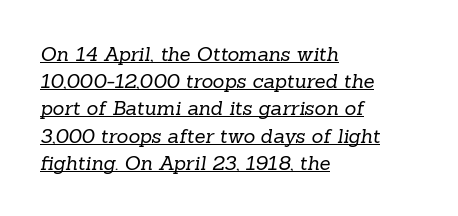
{"bold": "no", "underline": "yes", "align": "left", "line_spacing": "normal", "line_spacing_ratio": 1.36, "letter_spacing": "normal", "letter_spacing_em": 0.0, "glyph_px": 20}
